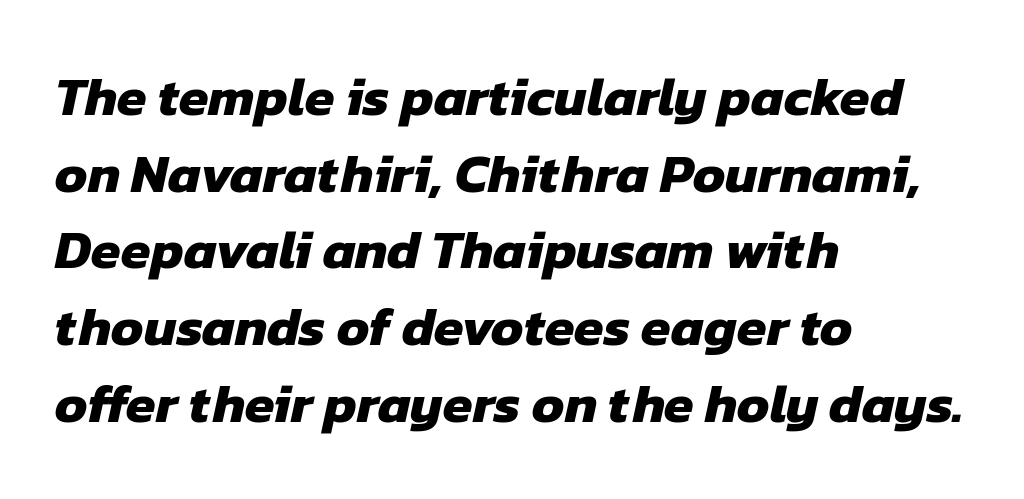
Typesetter's note: full bold, strokes at maximum text heaviness. No feet cap the strokes, marking this as sans-serif type. The rendering uses a moderate line-height, typical for paragraphs. The letters advance in unequal steps, a hallmark of proportional type.
